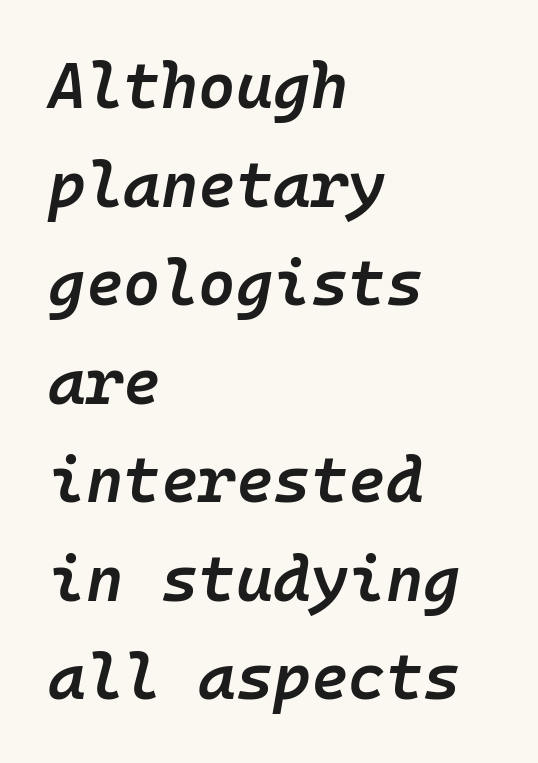
{"italic": "yes", "lean": "right", "slant_degrees": 10, "bold": "semi", "weight": "semibold", "width": "normal", "stroke_contrast": "low", "x_height": "medium", "monospaced": "yes", "underline": "no", "align": "left", "line_spacing": "normal", "line_spacing_ratio": 1.54, "letter_spacing": "normal", "letter_spacing_em": 0.0, "glyph_px": 64}
